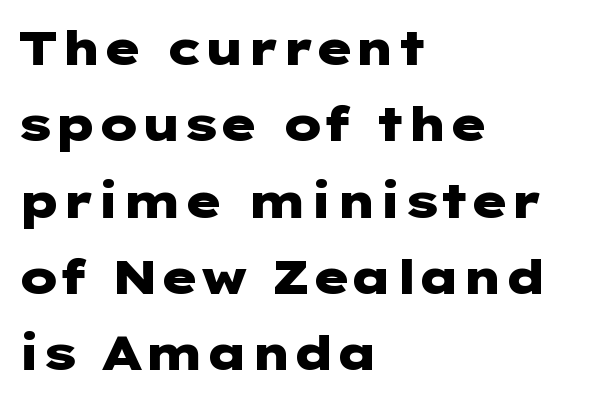
{"serif": "no", "italic": "no", "bold": "yes", "weight": "heavy", "width": "wide", "stroke_contrast": "low", "x_height": "medium", "underline": "no", "align": "left", "line_spacing": "normal", "line_spacing_ratio": 1.59, "letter_spacing": "normal", "letter_spacing_em": 0.0, "glyph_px": 48}
